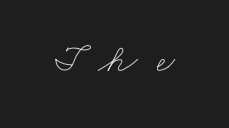
The image shows 40 px thin, wide type; set unusually wide letter spacing (+0.48 em), not underlined; low stroke contrast and a small x-height.
